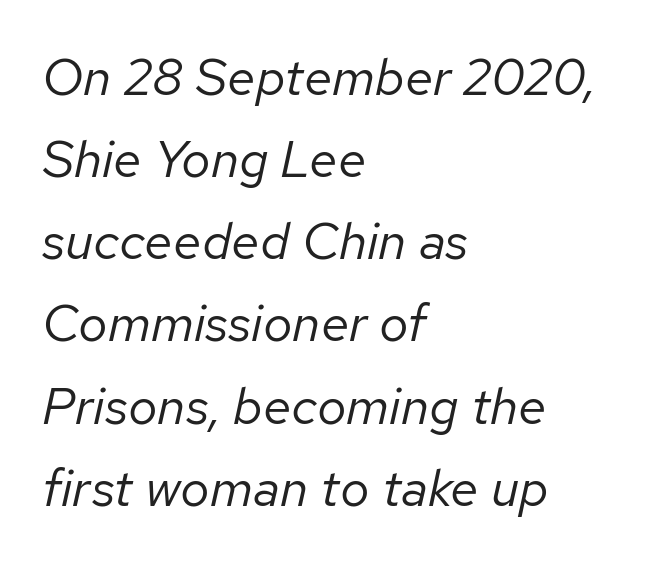
The image shows 52 px regular-weight type, italic (leaning right); set left-aligned, normal line spacing (1.58x), normal letter spacing, not underlined; low stroke contrast and a medium x-height.
